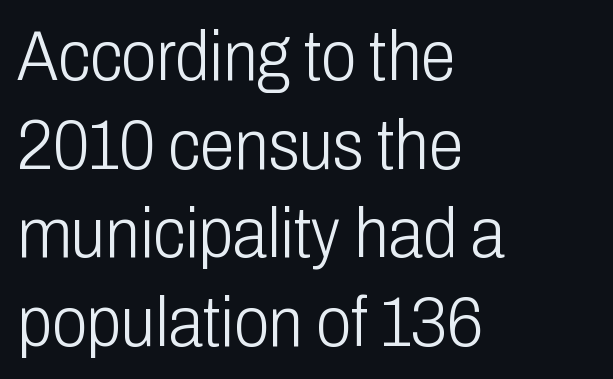
Unbolded letterforms with no extra heft. The typeface chosen for these lines omits serifs. Vertically, the passage feels balanced, rows spaced as you'd expect. Decoration check: the copy has no underline.
